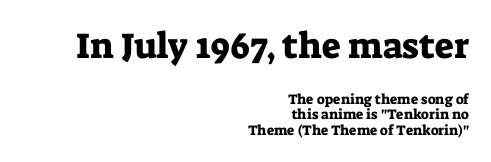
{"serif": "yes", "italic": "no", "width": "normal", "stroke_contrast": "low", "x_height": "medium", "monospaced": "no", "underline": "no", "align": "right", "line_spacing": "tight", "line_spacing_ratio": 1.09, "letter_spacing": "normal", "letter_spacing_em": 0.0, "larger_block": "first", "size_ratio": 2.57, "glyph_px": 36}
